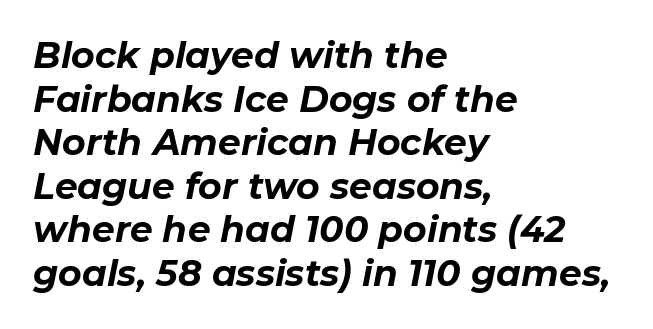
The image shows 36 px bold type, italic (leaning right); set left-aligned, line spacing 1.21x, normal letter spacing, not underlined; low stroke contrast and a medium x-height.
